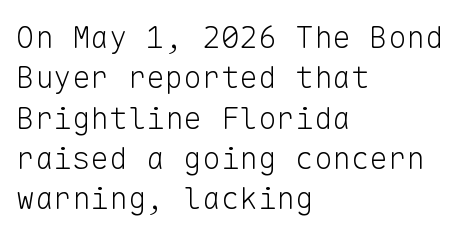
{"serif": "no", "italic": "no", "bold": "no", "weight": "light", "width": "normal", "stroke_contrast": "low", "x_height": "medium", "monospaced": "yes", "underline": "no", "align": "left", "line_spacing": "normal", "line_spacing_ratio": 1.3, "letter_spacing": "normal", "letter_spacing_em": 0.0, "glyph_px": 31}
